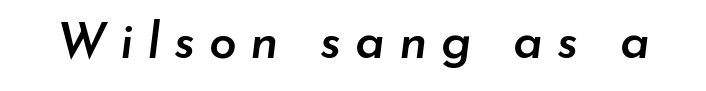
{"italic": "yes", "lean": "right", "slant_degrees": 7, "bold": "semi", "weight": "semibold", "width": "normal", "stroke_contrast": "low", "x_height": "small", "monospaced": "no", "underline": "no", "letter_spacing": "wide", "letter_spacing_em": 0.27, "glyph_px": 50}
